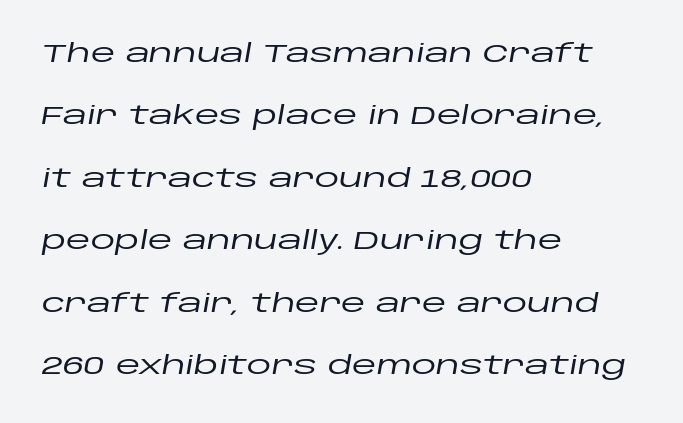
The image shows 25 px text type, italic (leaning right); set left-aligned, loose line spacing (2.5x), normal letter spacing, not underlined.
